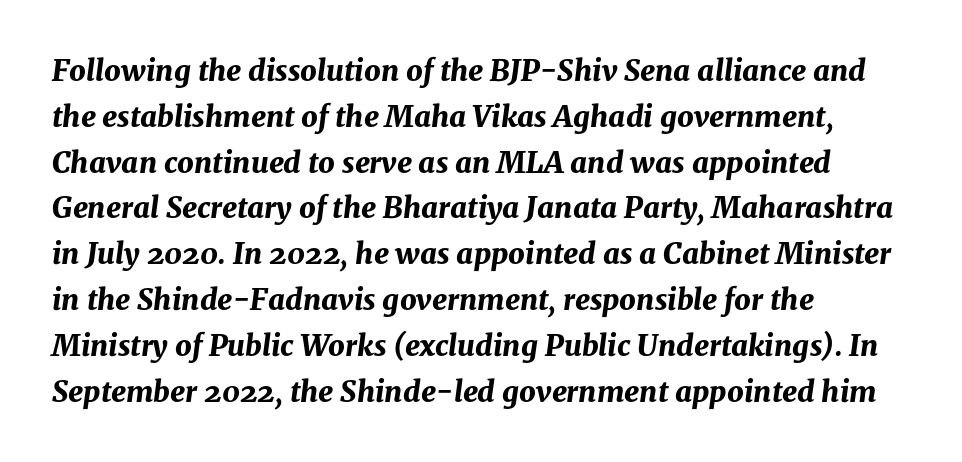
Here the designer chose a conventional face with non-uniform glyph widths. The designer left line spacing at the default. Casual observation: everything's shoved over to the left. The zone under the glyphs is completely vacant.
